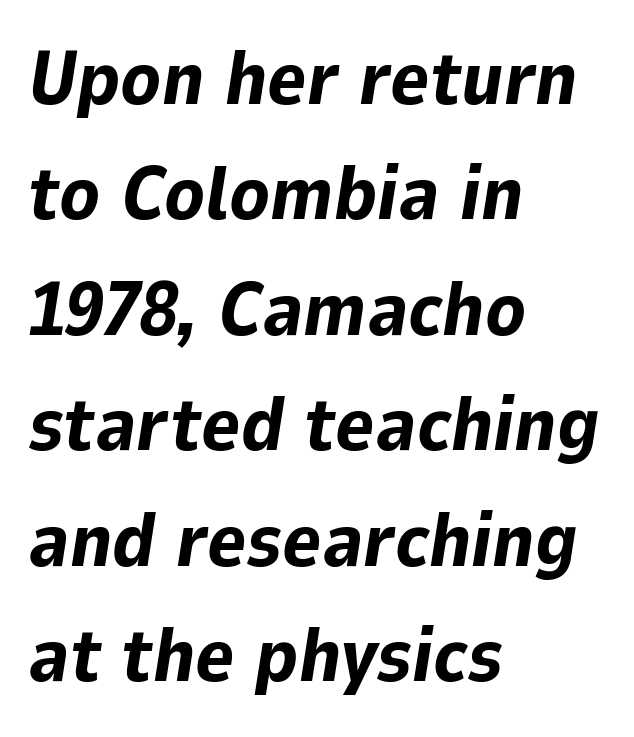
The image shows 75 px bold type, italic (leaning right); set left-aligned, normal line spacing (1.54x), normal letter spacing, not underlined; low stroke contrast and a medium x-height.
